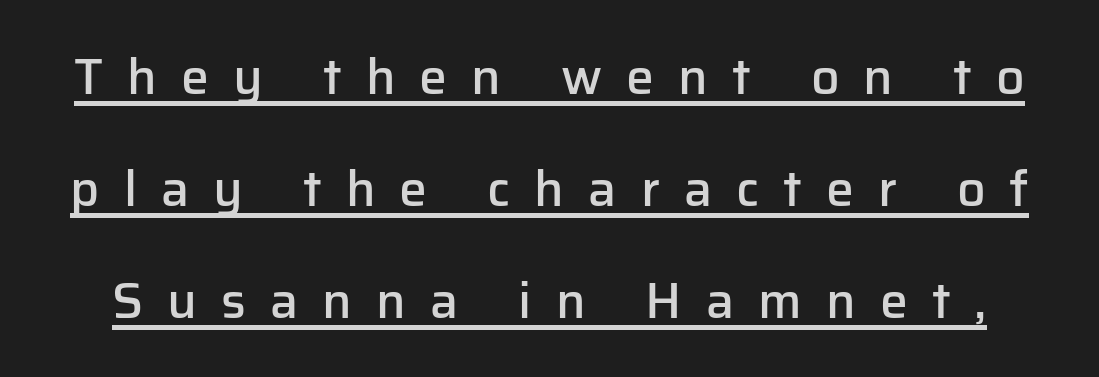
{"serif": "no", "italic": "no", "bold": "semi", "weight": "semibold", "width": "normal", "stroke_contrast": "low", "x_height": "medium", "monospaced": "no", "underline": "yes", "line_spacing": "loose", "line_spacing_ratio": 2.24, "letter_spacing": "wide", "letter_spacing_em": 0.48, "glyph_px": 50}
